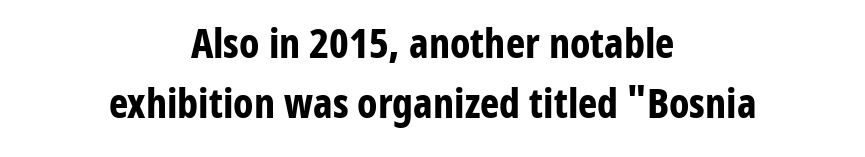
The font family rendered here belongs to the sans-serif group. No italicization has been applied; the sample stays upright. Do the characters align in a grid? No, the font is proportional. I'd describe the lettering as bold — thick and assertive.
